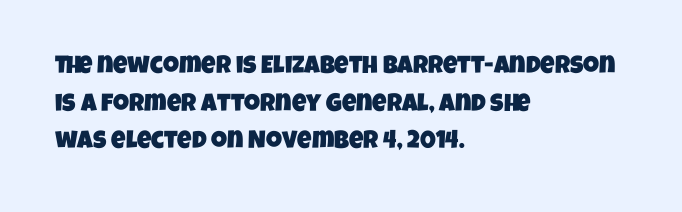
Q: Is the text underlined? A: No.
Q: How is the paragraph aligned? A: Left-aligned.
Q: Is the spacing between letters normal or unusually wide? A: Normal.
Q: Is the spacing between lines tight, normal or loose? A: Normal.
